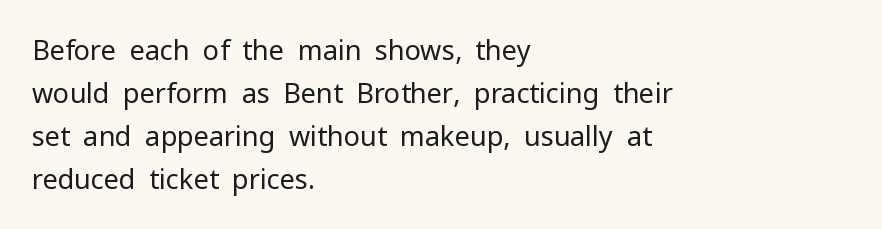
The image shows 27 px text type, upright; set left-aligned, normal line spacing (1.59x), normal letter spacing, not underlined.
